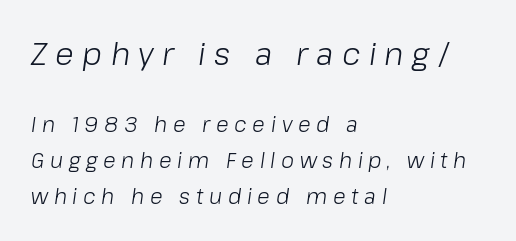
Layout note: lines flush left. The horizontal fit of the characters is loose and conspicuously gappy. The weight would be labelled regular, book, light, or lighter still. This sample has the flowing, uneven cadence of proportional lettering. Does the bottom block carry the larger type? No, the top block does. Posture: slanted.
